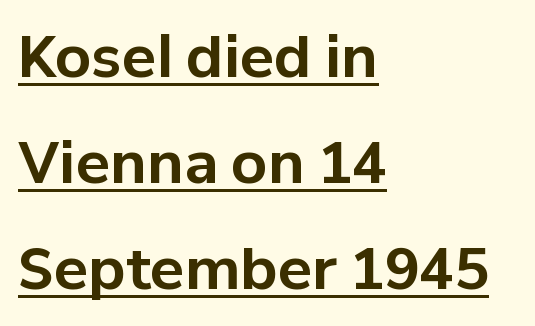
The image shows 57 px bold sans-serif type, upright; set left-aligned, line spacing 1.86x, normal letter spacing, underlined; low stroke contrast and a medium x-height.
